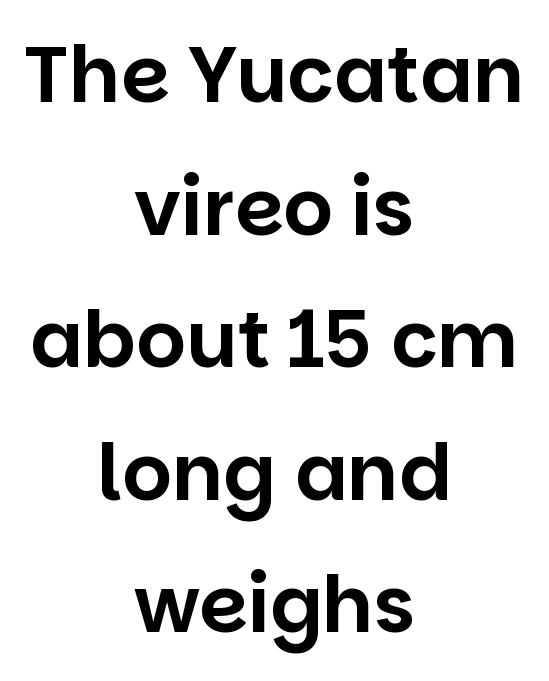
Q: Is the text italic (slanted)? A: No, it is upright.
Q: Is the typeface a serif or a sans-serif typeface? A: Sans-serif.
Q: Is the text underlined? A: No.
Q: How is the paragraph aligned? A: Centered.
Q: Is the spacing between letters normal or unusually wide? A: Normal.
Q: Is the spacing between lines tight, normal or loose? A: Normal.
Q: Width (condensed, normal, or wide)? A: Normal.
Q: Stroke contrast? A: Low.
Q: x-height? A: Large.
Q: Monospaced? A: No.
